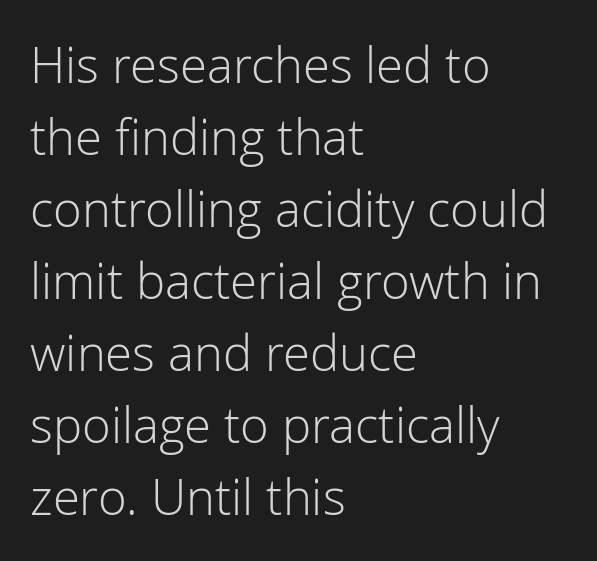
The image shows 49 px light sans-serif type, upright; set left-aligned, normal line spacing (1.47x), normal letter spacing, not underlined; low stroke contrast and a medium x-height.
